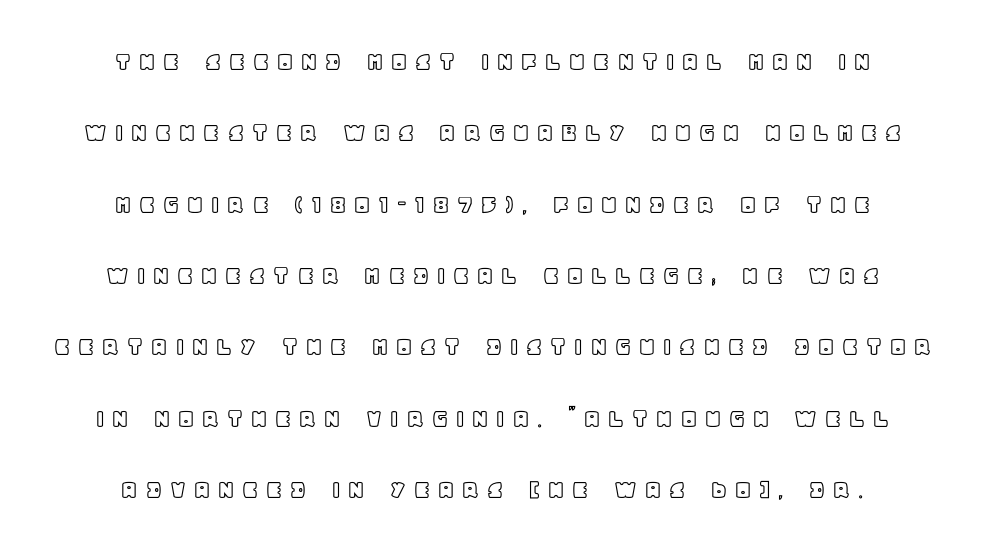
Summary of vertical rhythm: relaxed, with wide interline spacing. The specimen reads as upright at a glance. You could not count columns in this text — the font is proportionally spaced. Someone cranked the tracking dial way up on this one. Where is the straight margin? There isn't one; the lines are centered.
